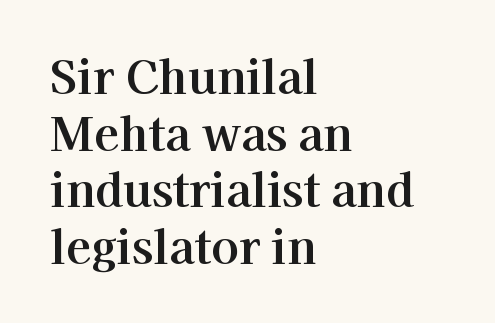
Q: Is the text italic (slanted)? A: No, it is upright.
Q: Is the typeface a serif or a sans-serif typeface? A: Serif.
Q: Is the text underlined? A: No.
Q: How is the paragraph aligned? A: Left-aligned.
Q: Is the spacing between letters normal or unusually wide? A: Normal.
Q: Width (condensed, normal, or wide)? A: Normal.
Q: Stroke contrast? A: High.
Q: x-height? A: Medium.
Q: Monospaced? A: No.
